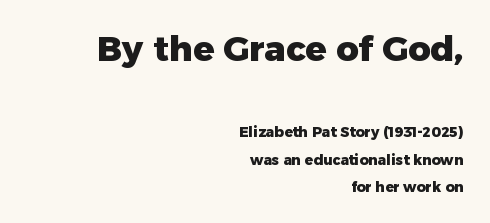
Nope, not italic — everything's standing straight. The more generous point size was reserved for the upper chunk. Is the block centered? No — it sits flush against the right margin. One glance says open: line gaps are wider than usual. Pretty heavy lettering here — definitely bold.
